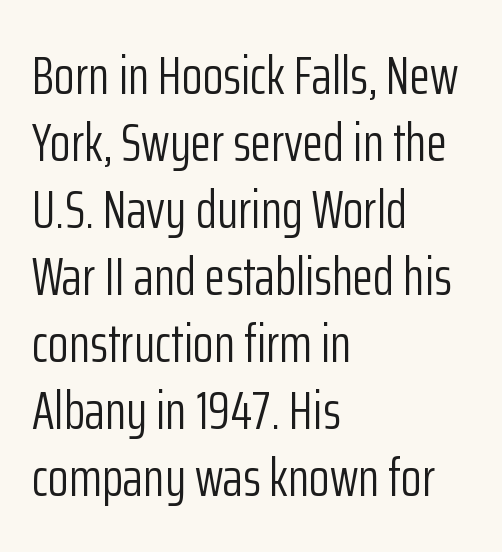
The image shows 54 px light, condensed sans-serif type, upright; set left-aligned, line spacing 1.24x, normal letter spacing, not underlined; low stroke contrast and a medium x-height.
